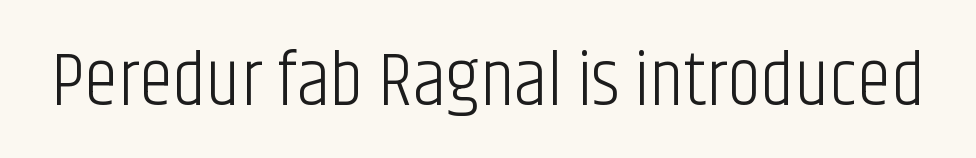
The image shows 77 px light, condensed sans-serif type, upright; set normal letter spacing, not underlined; low stroke contrast and a large x-height.
